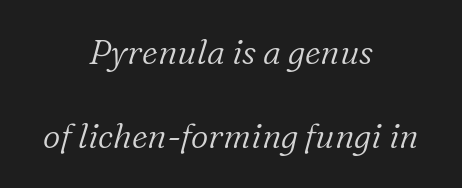
{"serif": "yes", "italic": "yes", "lean": "right", "slant_degrees": 16, "bold": "no", "weight": "light", "width": "normal", "stroke_contrast": "low", "x_height": "medium", "monospaced": "no", "underline": "no", "align": "center", "line_spacing": "loose", "line_spacing_ratio": 2.48, "letter_spacing": "normal", "letter_spacing_em": 0.0, "glyph_px": 34}
